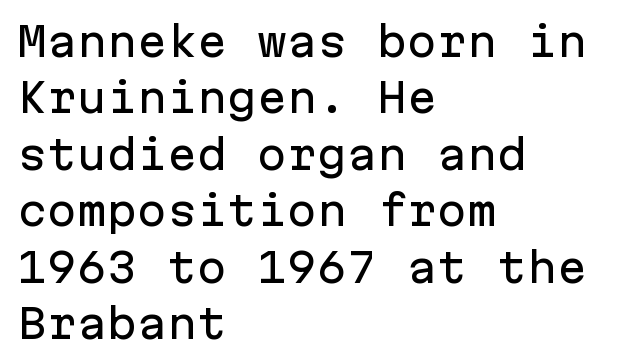
The image shows 40 px sans-serif type, upright, monospaced; set left-aligned, normal line spacing (1.41x), normal letter spacing, not underlined; low stroke contrast and a medium x-height.
